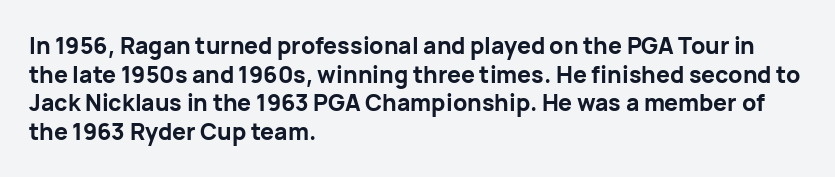
The image shows 23 px bold type, upright; set left-aligned, normal line spacing (1.25x), normal letter spacing, not underlined.
